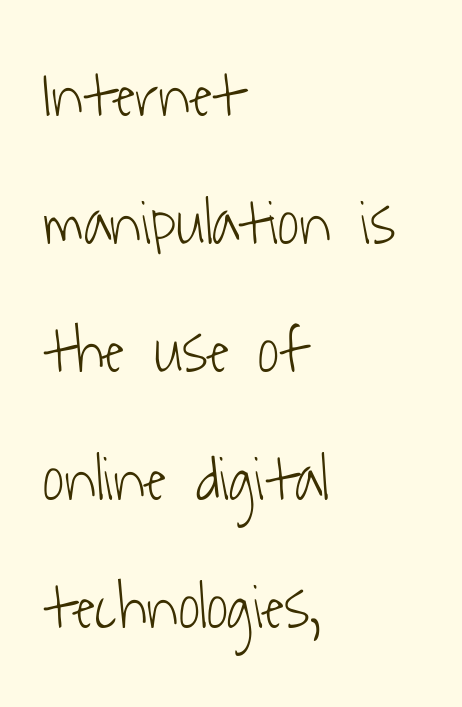
{"serif": "no", "bold": "no", "weight": "light", "width": "condensed", "stroke_contrast": "low", "x_height": "medium", "monospaced": "no", "underline": "no", "align": "left", "line_spacing": "loose", "line_spacing_ratio": 1.97, "letter_spacing": "normal", "letter_spacing_em": 0.0, "glyph_px": 65}
